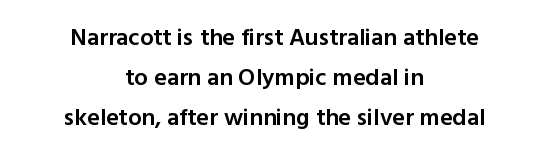
The image shows 24 px text type, upright; set centered, normal line spacing (1.67x), normal letter spacing, not underlined.
